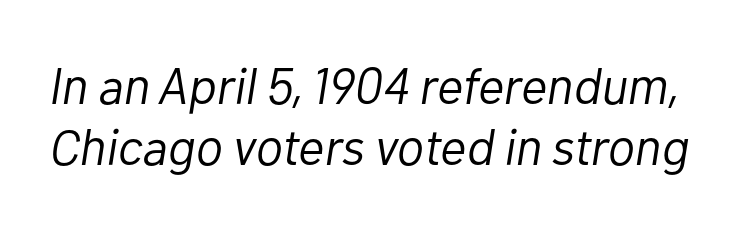
{"italic": "yes", "lean": "right", "slant_degrees": 10, "bold": "no", "weight": "light", "width": "normal", "stroke_contrast": "low", "x_height": "medium", "monospaced": "no", "underline": "no", "line_spacing_ratio": 1.2, "letter_spacing": "normal", "letter_spacing_em": 0.0, "glyph_px": 51}
